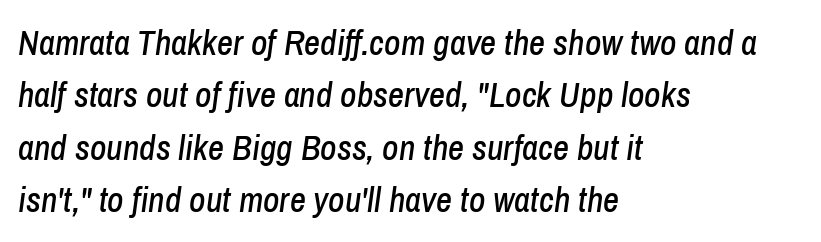
{"italic": "yes", "lean": "right", "slant_degrees": 8, "width": "condensed", "stroke_contrast": "low", "x_height": "medium", "monospaced": "no", "underline": "no", "align": "left", "line_spacing": "normal", "line_spacing_ratio": 1.5, "letter_spacing": "normal", "letter_spacing_em": 0.0, "glyph_px": 35}
